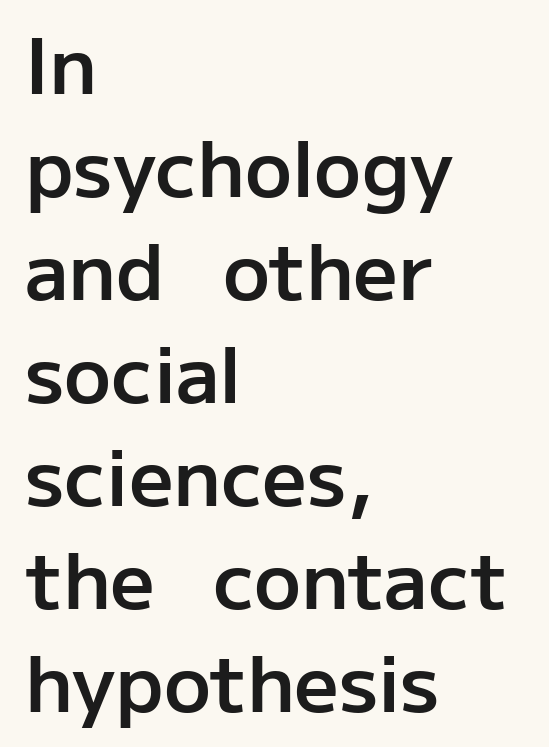
The image shows 78 px semibold sans-serif type, upright; set left-aligned, normal line spacing (1.32x), normal letter spacing, not underlined; low stroke contrast and a medium x-height.
